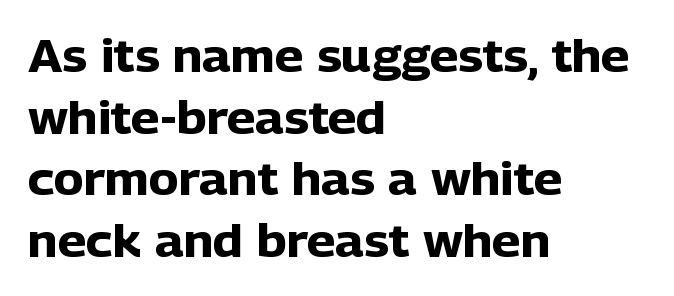
{"serif": "no", "italic": "no", "bold": "yes", "weight": "heavy", "width": "normal", "stroke_contrast": "low", "x_height": "medium", "monospaced": "no", "underline": "no", "align": "left", "line_spacing": "normal", "line_spacing_ratio": 1.37, "letter_spacing": "normal", "letter_spacing_em": 0.0, "glyph_px": 45}
